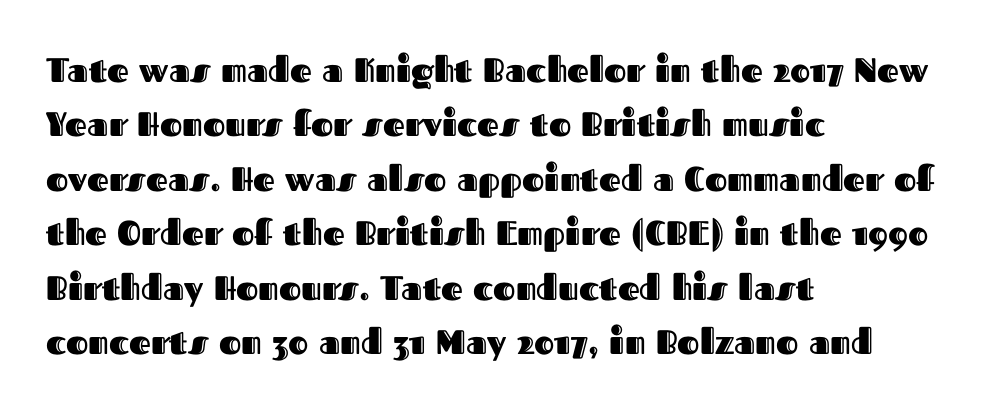
{"italic": "no", "width": "normal", "x_height": "medium", "monospaced": "no", "underline": "no", "align": "left", "line_spacing": "normal", "line_spacing_ratio": 1.6, "letter_spacing": "normal", "letter_spacing_em": 0.0, "glyph_px": 34}
